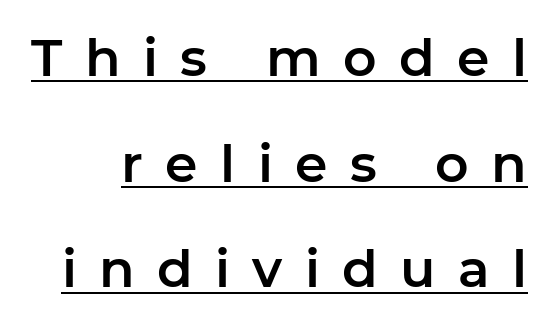
The image shows 52 px sans-serif type, upright; set loose line spacing (2.03x), unusually wide letter spacing (+0.43 em), underlined; low stroke contrast and a medium x-height.
